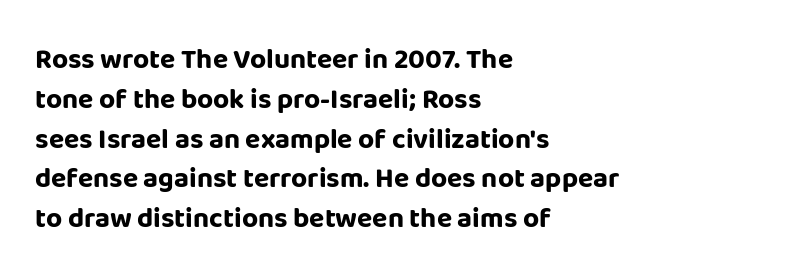
{"serif": "no", "italic": "no", "bold": "yes", "weight": "bold", "width": "normal", "stroke_contrast": "low", "x_height": "large", "monospaced": "no", "underline": "no", "align": "left", "line_spacing": "normal", "line_spacing_ratio": 1.42, "letter_spacing": "normal", "letter_spacing_em": 0.0, "glyph_px": 28}
